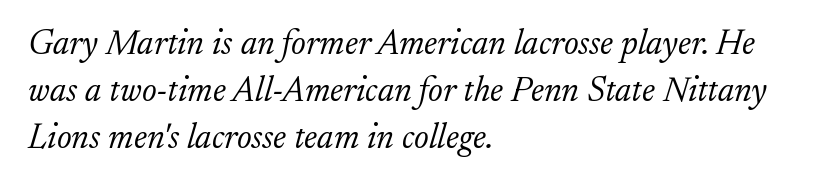
The rendering applies a slant to the glyphs. This reads as an unemphasized weight, regular at the heaviest. This rendering uses left alignment, leaving the right contour irregular. The text was rendered using a seriffed face with decorative stroke endings. These lines sit exactly where default settings would place them. Beneath every word, the page is bare.
